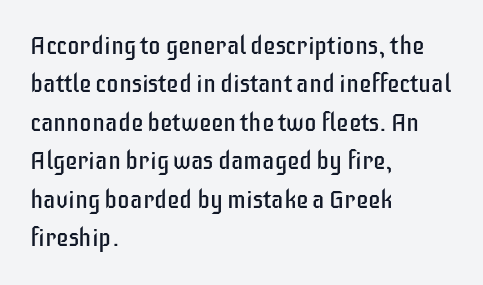
{"italic": "no", "bold": "no", "underline": "no", "align": "left", "line_spacing": "normal", "line_spacing_ratio": 1.54, "letter_spacing": "normal", "letter_spacing_em": 0.0, "glyph_px": 25}
